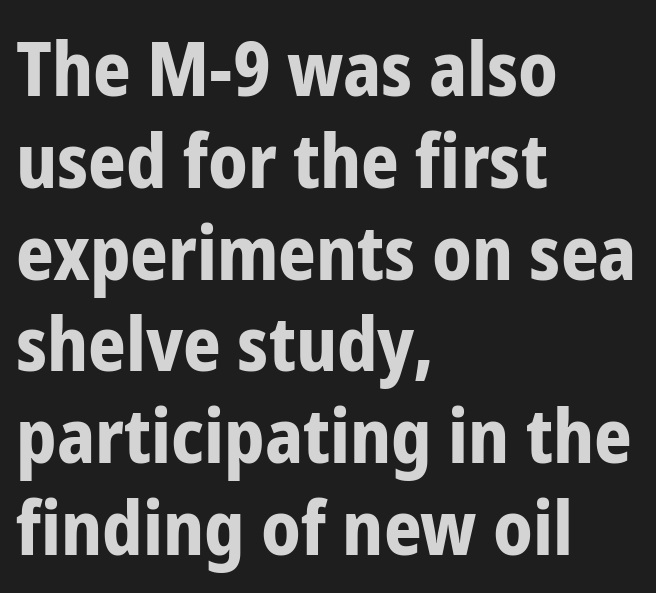
Layout note: lines flush left. Is this a fixed-width face? No — the glyphs have proportional, varying widths. Lines of text with bare space underneath. Stroke thickness is high; the sample reads as a true bold. Nothing unusual about the tracking: characters are spaced as the font intends.
